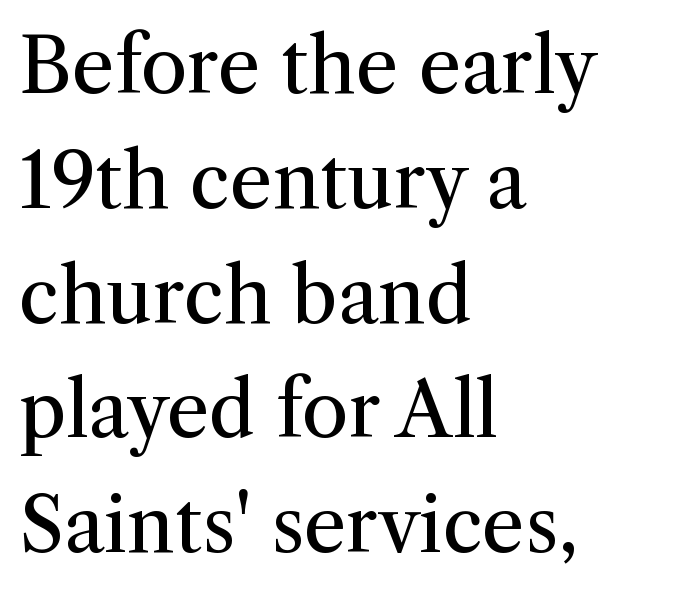
Stroke terminals: seriffed. Honestly, there is no underline to notice here at all. Characters follow at the spacing the type designer built in. Notice how the stems are strictly vertical — no italics here.
